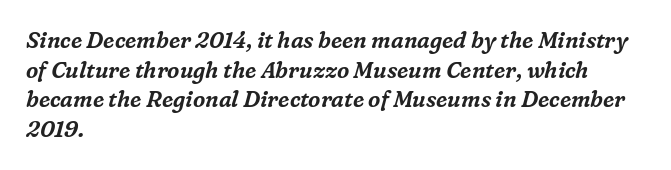
Q: Is the text italic (slanted)? A: Yes, it leans right by about 16 degrees.
Q: Is the text underlined? A: No.
Q: How is the paragraph aligned? A: Left-aligned.
Q: Is the spacing between letters normal or unusually wide? A: Normal.
Q: Is the spacing between lines tight, normal or loose? A: Normal.
